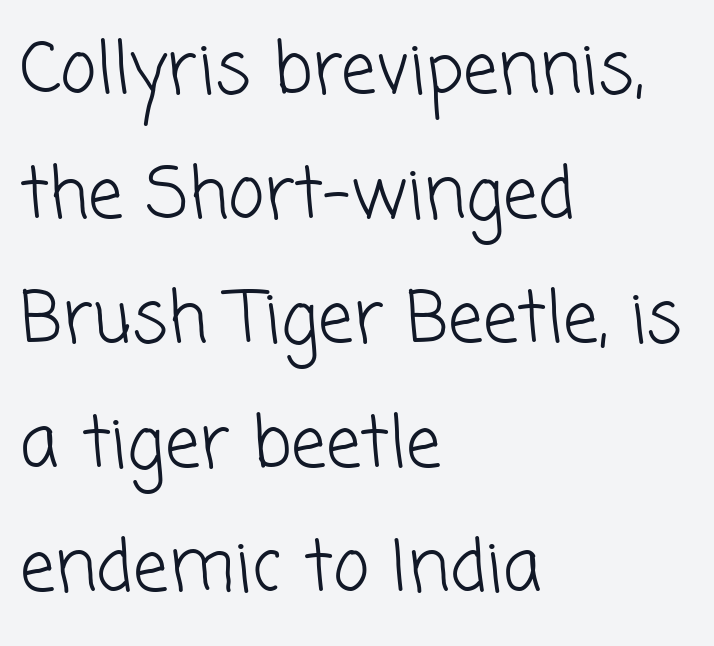
The image shows 70 px light sans-serif type; set left-aligned, line spacing 1.78x, normal letter spacing, not underlined; low stroke contrast and a medium x-height.
